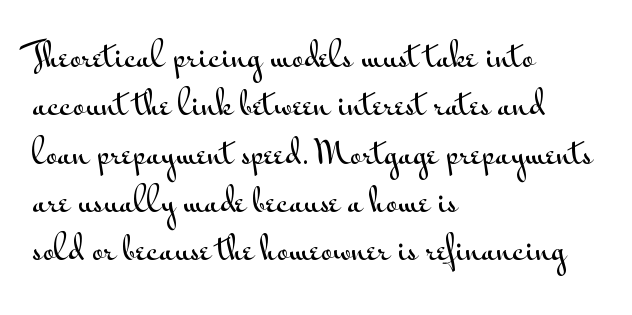
Q: Is the typeface a serif or a sans-serif typeface? A: Sans-serif.
Q: Is the text underlined? A: No.
Q: How is the paragraph aligned? A: Left-aligned.
Q: Is the spacing between letters normal or unusually wide? A: Normal.
Q: Is the spacing between lines tight, normal or loose? A: Normal.
Q: Width (condensed, normal, or wide)? A: Wide.
Q: Stroke contrast? A: Medium.
Q: x-height? A: Small.
Q: Monospaced? A: No.
